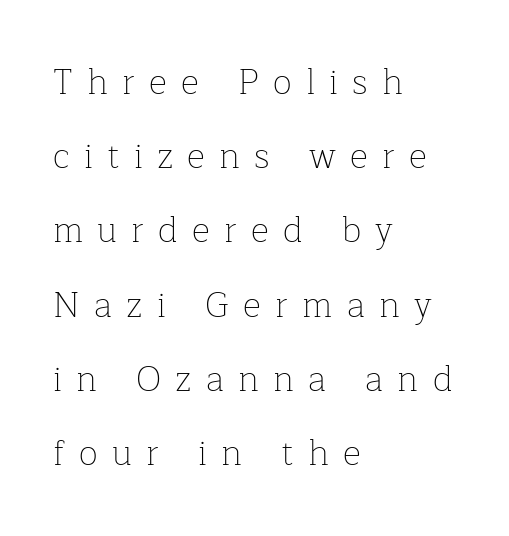
{"serif": "yes", "italic": "no", "bold": "no", "weight": "thin", "width": "normal", "stroke_contrast": "low", "x_height": "medium", "monospaced": "no", "underline": "no", "align": "left", "line_spacing": "loose", "line_spacing_ratio": 2.12, "letter_spacing": "wide", "letter_spacing_em": 0.41, "glyph_px": 35}
